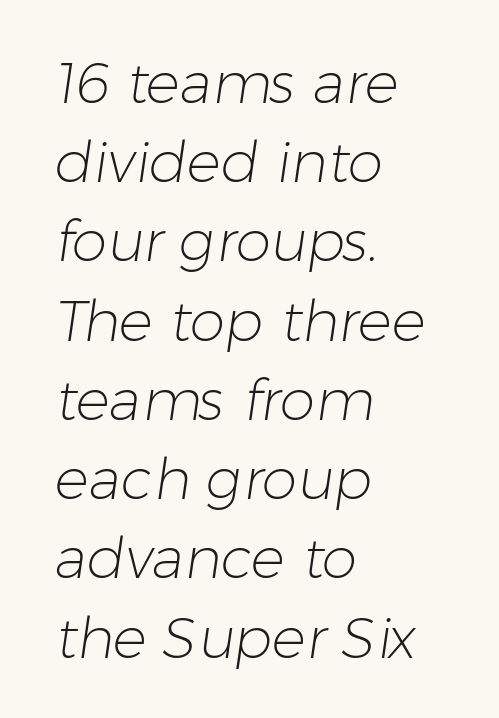
What kind of face is this? One without serifs — a sans. The letters look calm and open, with moderate or lighter stems. The face used here is rendered with its standard letterfit. Each line starts at the same left margin while the right side varies. Type without underlining.
